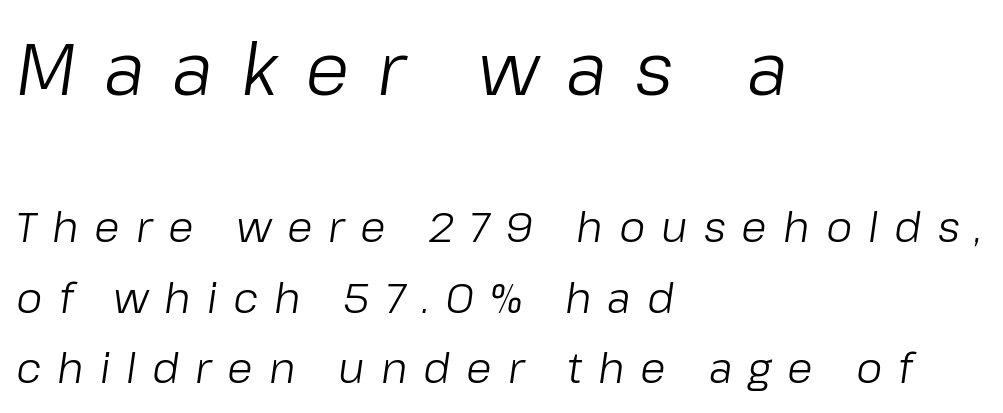
The image shows 73 px light type, italic (leaning right); set left-aligned, normal line spacing (1.68x), unusually wide letter spacing (+0.38 em), not underlined; the first (top) block is 1.74x larger; low stroke contrast and a medium x-height.
